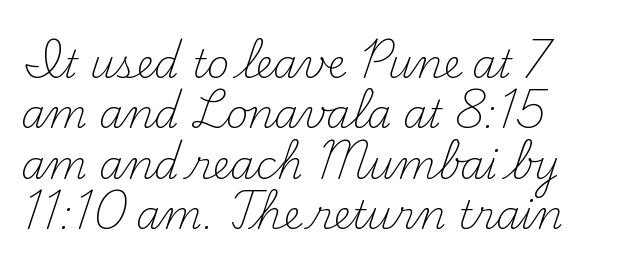
Compared with typical paragraphs, the rows here are spaced about the same. These lines are set flush left with a ragged right edge. The passage shown is not underscored anywhere.
